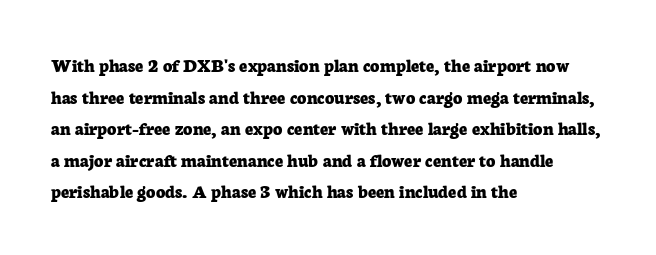
{"italic": "no", "bold": "yes", "underline": "no", "align": "left", "line_spacing": "normal", "line_spacing_ratio": 1.58, "letter_spacing": "normal", "letter_spacing_em": 0.0, "glyph_px": 20}
